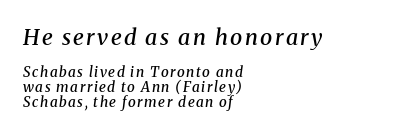
The image shows 22 px text type, italic (leaning right); set left-aligned, tight line spacing (1.04x), not underlined; the first (top) block is 1.57x larger.
